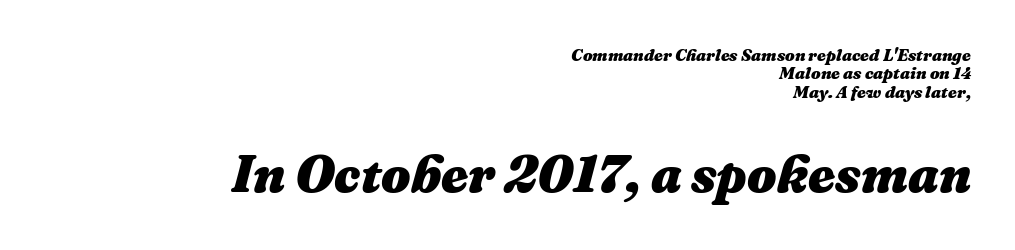
{"italic": "yes", "lean": "right", "slant_degrees": 16, "bold": "yes", "weight": "heavy", "width": "normal", "stroke_contrast": "medium", "x_height": "medium", "monospaced": "no", "underline": "no", "align": "right", "line_spacing": "tight", "line_spacing_ratio": 1.08, "letter_spacing": "normal", "letter_spacing_em": 0.0, "larger_block": "second", "size_ratio": 3.06, "glyph_px": 52}
